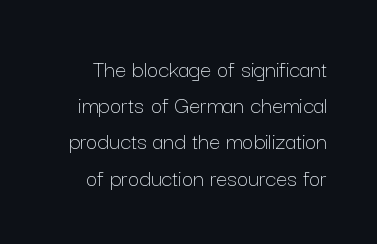
Vertical spacing — default. Weight: not bold — regular or lighter. Posture: vertical. Letter spacing: default. The zone under the glyphs is completely vacant.
